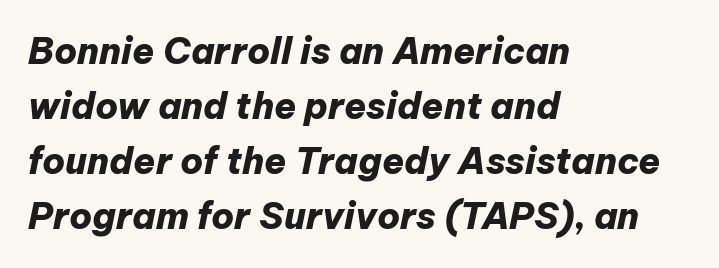
A typesetter would call this leading conventional body-copy spacing. Here the designer chose a conventional face with non-uniform glyph widths. Casual observation: everything's shoved over to the left. Looking at the ascenders, they clearly lean. Bold? Absolutely — the strokes are thick and heavy. Tracking value appears to be zero — textbook default spacing.
